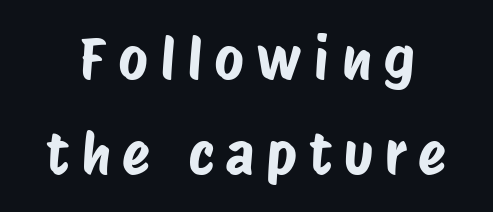
What's the leading like? Ordinary, nothing unusual. Underlining? Definitely not there. The rendering uses natural spacing where letterforms have individual widths. What stands out about the letter spacing? Its width — letters are far apart. What kind of face is this? One without serifs — a sans.
